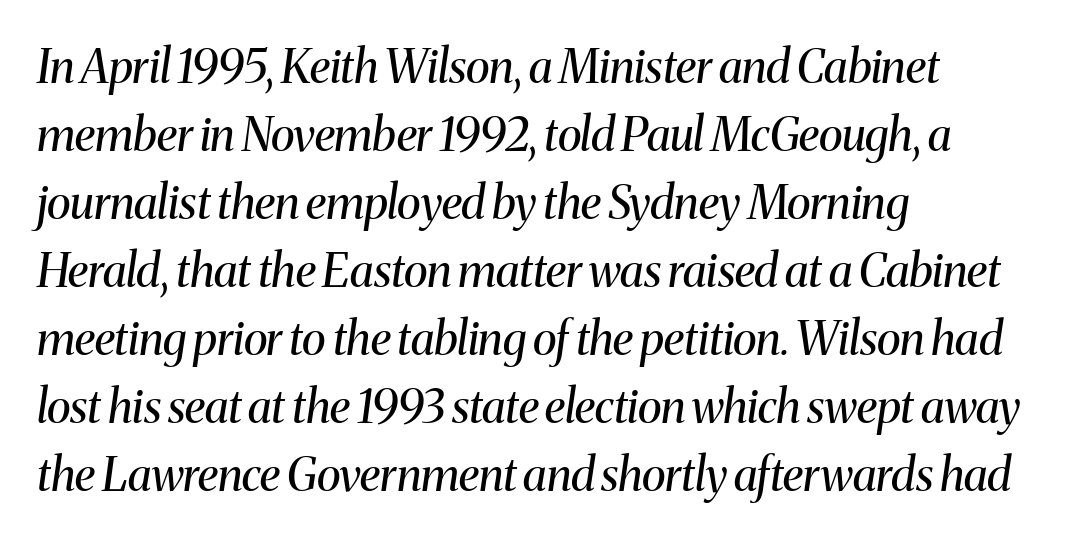
{"serif": "yes", "italic": "yes", "lean": "right", "slant_degrees": 8, "bold": "no", "weight": "regular", "width": "normal", "stroke_contrast": "medium", "x_height": "medium", "monospaced": "no", "underline": "no", "align": "left", "line_spacing": "normal", "line_spacing_ratio": 1.48, "letter_spacing": "normal", "letter_spacing_em": 0.0, "glyph_px": 46}
